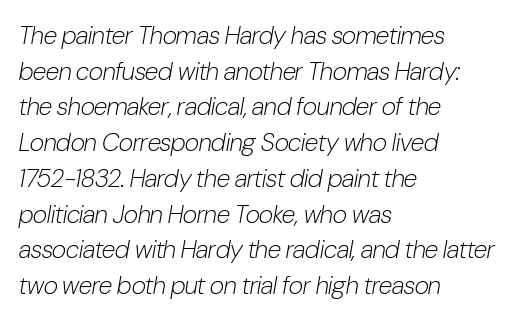
Q: Is the text bold? A: No.
Q: Is the text italic (slanted)? A: Yes, it leans right by about 10 degrees.
Q: Is the text underlined? A: No.
Q: How is the paragraph aligned? A: Left-aligned.
Q: Is the spacing between letters normal or unusually wide? A: Normal.
Q: Is the spacing between lines tight, normal or loose? A: Normal.
